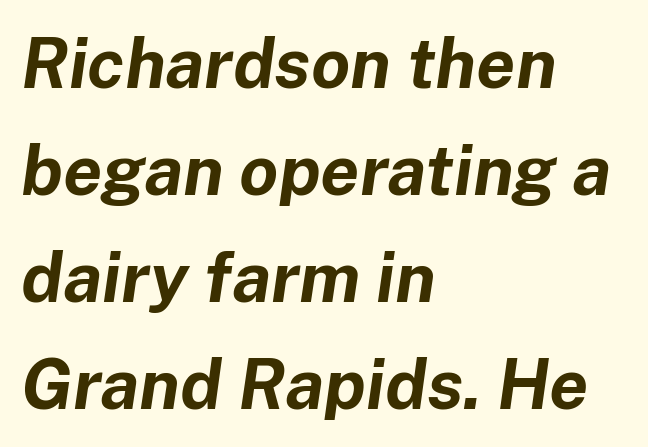
The image shows 70 px bold type, italic (leaning right); set left-aligned, normal line spacing (1.53x), normal letter spacing, not underlined; low stroke contrast and a medium x-height.
